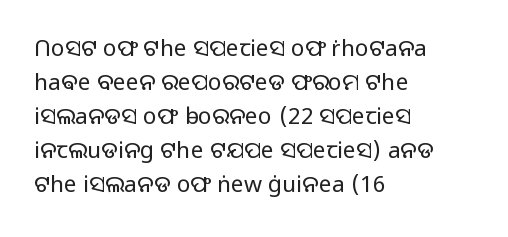
Q: Is the text bold? A: No.
Q: Is the text italic (slanted)? A: No, it is upright.
Q: Is the text underlined? A: No.
Q: How is the paragraph aligned? A: Left-aligned.
Q: Is the spacing between letters normal or unusually wide? A: Normal.
Q: Is the spacing between lines tight, normal or loose? A: Normal.
